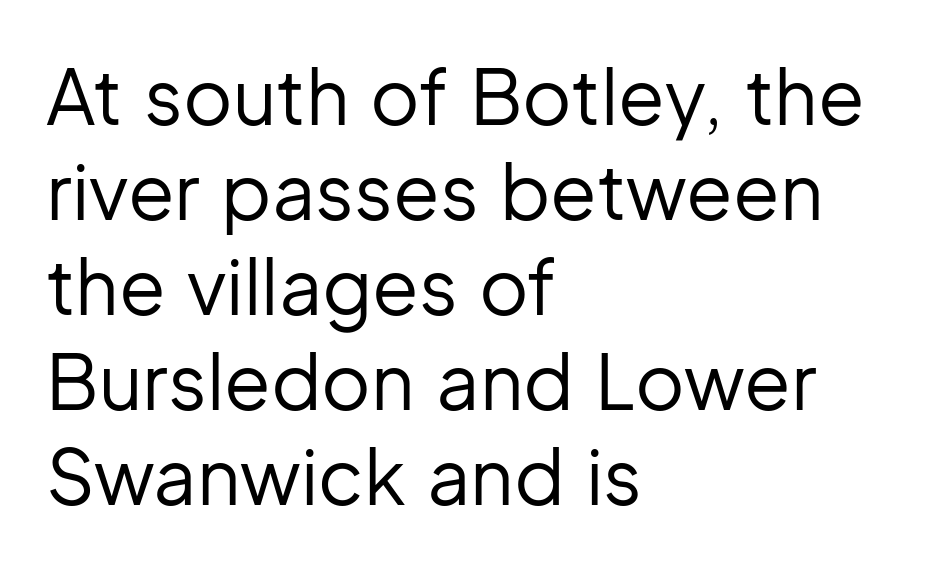
Q: Is the text bold? A: No.
Q: Is the text italic (slanted)? A: No, it is upright.
Q: Is the typeface a serif or a sans-serif typeface? A: Sans-serif.
Q: Is the text underlined? A: No.
Q: How is the paragraph aligned? A: Left-aligned.
Q: Is the spacing between letters normal or unusually wide? A: Normal.
Q: Is the spacing between lines tight, normal or loose? A: Normal.
Q: Width (condensed, normal, or wide)? A: Normal.
Q: Stroke contrast? A: Low.
Q: x-height? A: Medium.
Q: Monospaced? A: No.
